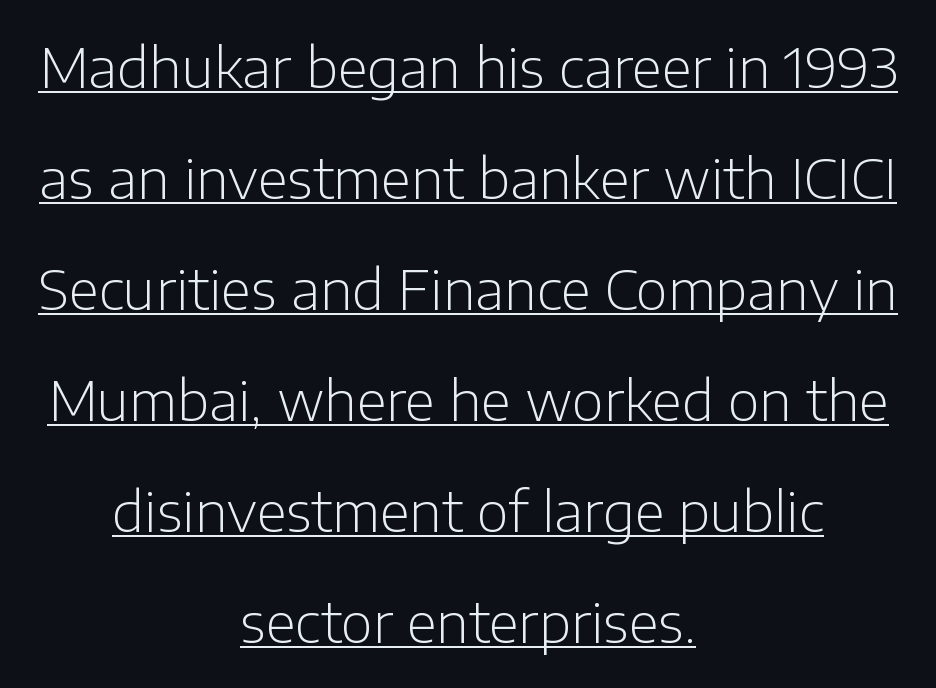
The image shows 55 px light sans-serif type, upright; set centered, loose line spacing (2.02x), normal letter spacing, underlined; low stroke contrast and a medium x-height.
